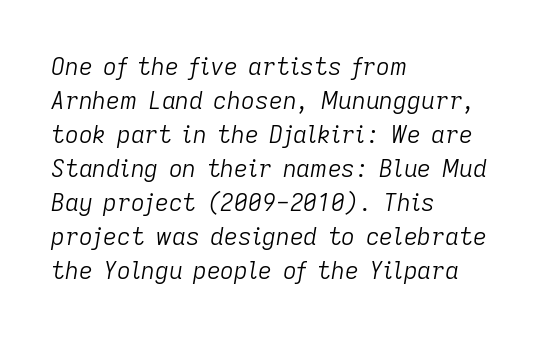
{"italic": "yes", "lean": "right", "slant_degrees": 9, "bold": "no", "underline": "no", "align": "left", "line_spacing": "normal", "line_spacing_ratio": 1.42, "letter_spacing": "normal", "letter_spacing_em": 0.0, "glyph_px": 24}
